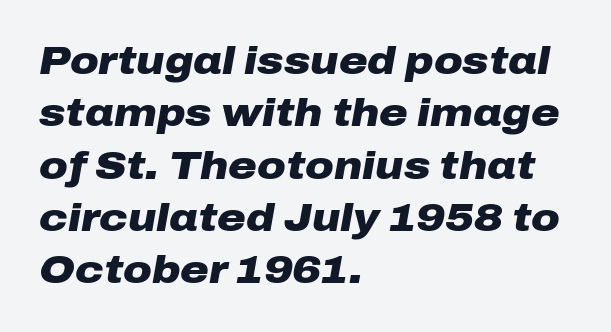
Q: Is the text bold? A: Yes.
Q: Is the text italic (slanted)? A: Yes, it leans right by about 10 degrees.
Q: Is the text underlined? A: No.
Q: How is the paragraph aligned? A: Left-aligned.
Q: Is the spacing between letters normal or unusually wide? A: Normal.
Q: Is the spacing between lines tight, normal or loose? A: Normal.
Q: Width (condensed, normal, or wide)? A: Wide.
Q: Stroke contrast? A: Low.
Q: x-height? A: Medium.
Q: Monospaced? A: No.
